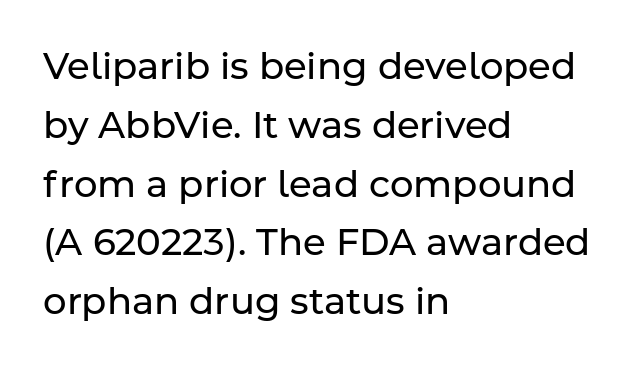
The image shows 37 px regular-weight sans-serif type, upright; set left-aligned, normal line spacing (1.59x), normal letter spacing, not underlined; low stroke contrast and a medium x-height.
